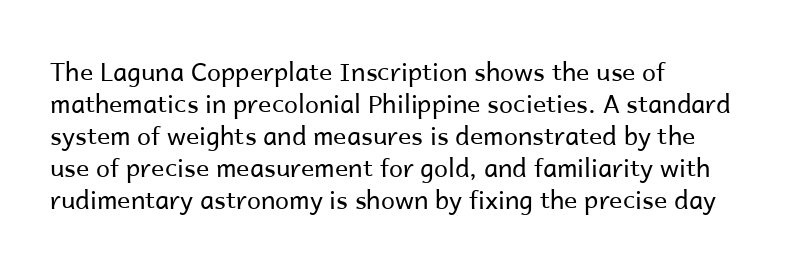
Glance below the letters and you will spot only blank space. The weight tops out at a normal text grade. Teacher's note: observe the even left margin — that is flush-left alignment. Interline gaps are of average width in this sample. In terms of posture, this sample is upright.
